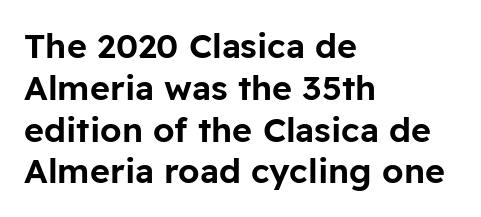
Q: Is the text italic (slanted)? A: No, it is upright.
Q: Is the typeface a serif or a sans-serif typeface? A: Sans-serif.
Q: Is the text underlined? A: No.
Q: How is the paragraph aligned? A: Left-aligned.
Q: Is the spacing between letters normal or unusually wide? A: Normal.
Q: Width (condensed, normal, or wide)? A: Normal.
Q: Stroke contrast? A: Low.
Q: x-height? A: Medium.
Q: Monospaced? A: No.
